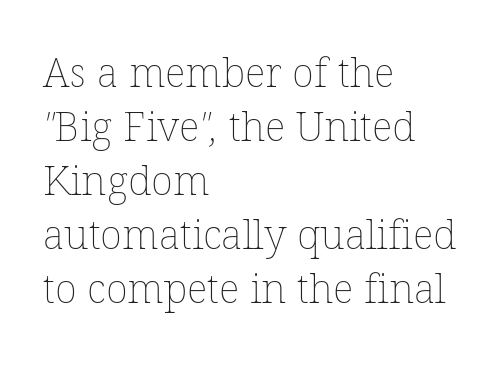
The image shows 41 px thin type; set left-aligned, normal line spacing (1.32x), normal letter spacing, not underlined; low stroke contrast and a medium x-height.
